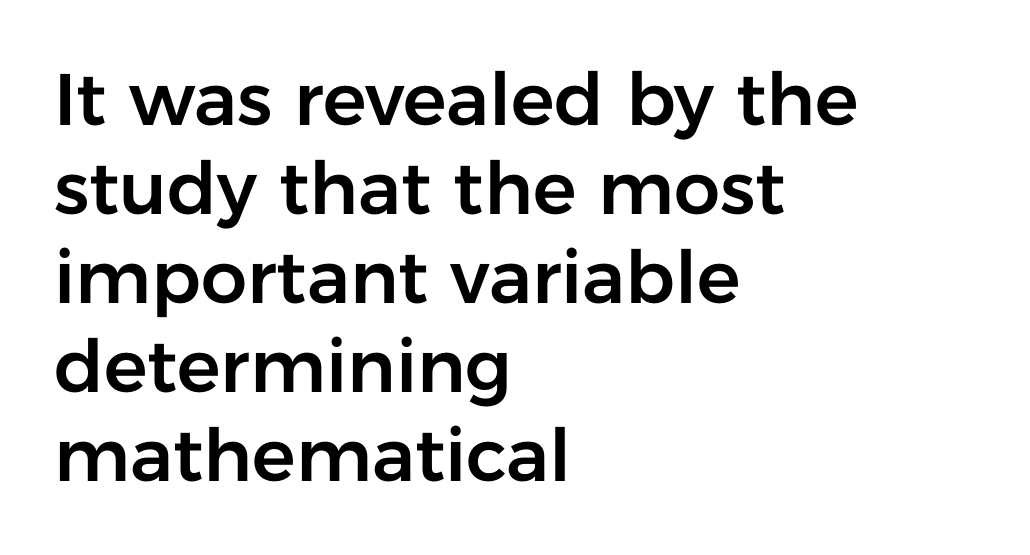
{"serif": "no", "italic": "no", "width": "normal", "stroke_contrast": "low", "x_height": "medium", "monospaced": "no", "underline": "no", "align": "left", "line_spacing_ratio": 1.22, "letter_spacing": "normal", "letter_spacing_em": 0.0, "glyph_px": 73}
